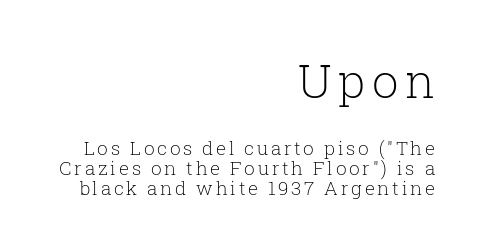
Q: Is the text bold? A: No.
Q: Is the text italic (slanted)? A: No, it is upright.
Q: Is the typeface a serif or a sans-serif typeface? A: Serif.
Q: Is the text underlined? A: No.
Q: How is the paragraph aligned? A: Right-aligned.
Q: Is the spacing between lines tight, normal or loose? A: Tight.
Q: Which block of text is set in a larger size, the first (top) or the second (bottom)? A: The first (top) one.
Q: Width (condensed, normal, or wide)? A: Normal.
Q: Stroke contrast? A: Low.
Q: x-height? A: Medium.
Q: Monospaced? A: No.
